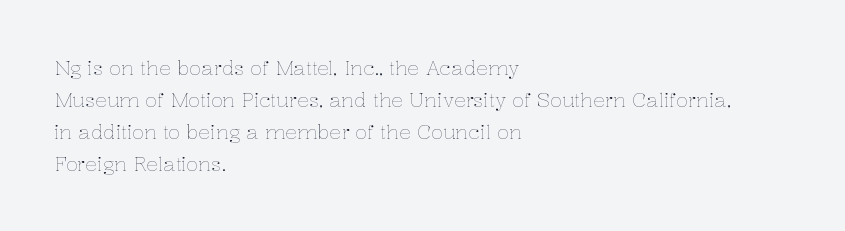
Caption: standard tracking, unaltered. The line-height multiplier appears to be the usual default. Type without underlining. This sample uses an upright cut, with every glyph sitting square on the baseline. This rendering uses left alignment, leaving the right contour irregular. The characters are drawn with everyday or finer stroke widths.
